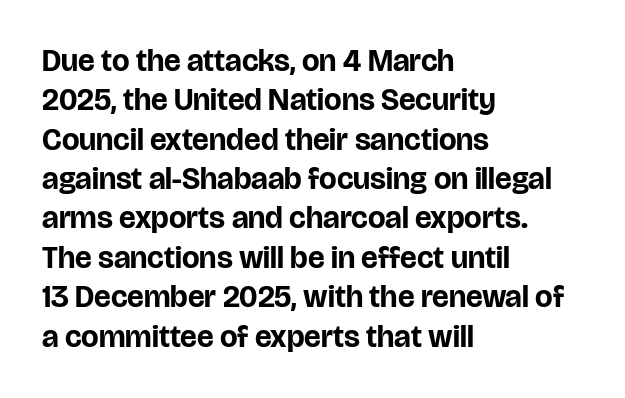
The image shows 31 px bold sans-serif type, upright; set left-aligned, normal line spacing (1.27x), normal letter spacing, not underlined; low stroke contrast and a large x-height.
